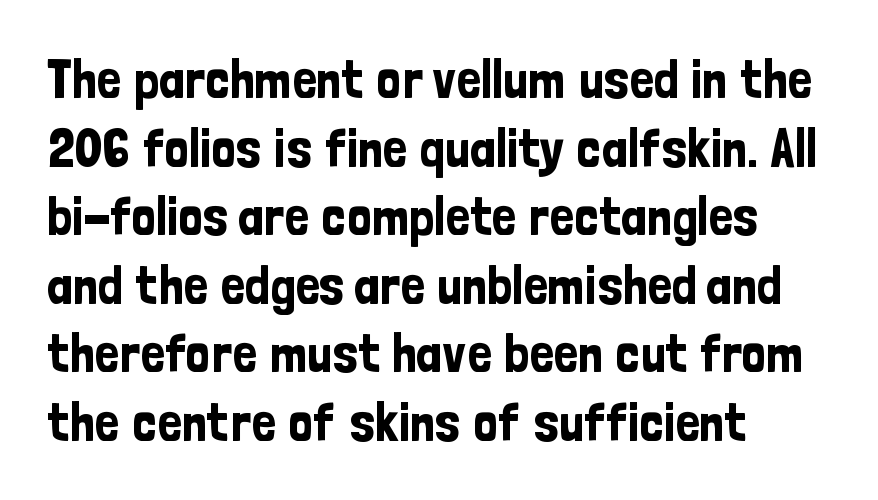
The lines in this sample share a left origin and differ only in where they stop. Bare-footed words on every line. Characters follow at the spacing the type designer built in. Designer's note — italics off, roman on. The rendering shows plain stroke endings on the letterforms — a sans-serif design.
